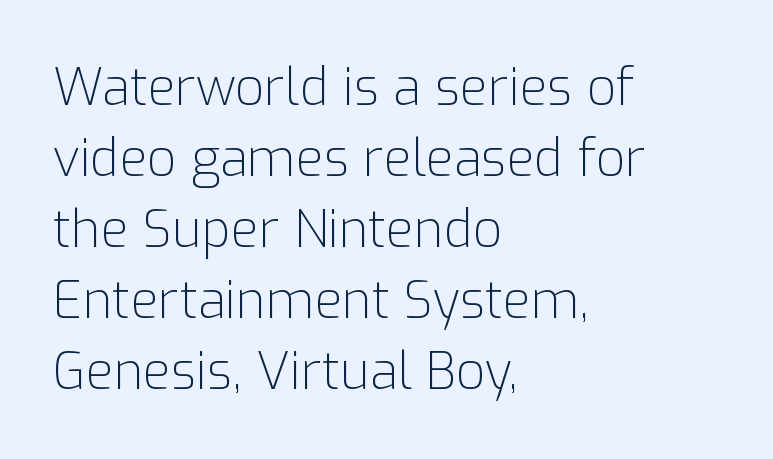
Weight: not bold — regular or lighter. This sample has the flowing, uneven cadence of proportional lettering. These lines sit exactly where default settings would place them. These lines are composed in type without serifs. There is no visible air inserted between adjacent glyphs.
